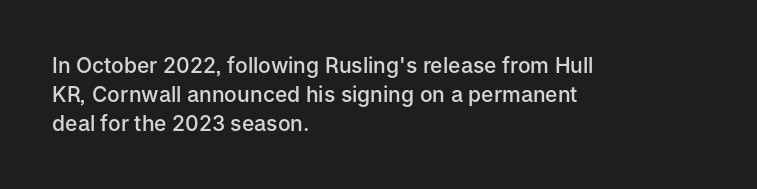
Underlining? Definitely not there. Posture: vertical. The space between consecutive lines is moderate. The paragraph has a hard left edge and a soft right edge. The line texture is even and compact thanks to regular tracking.
